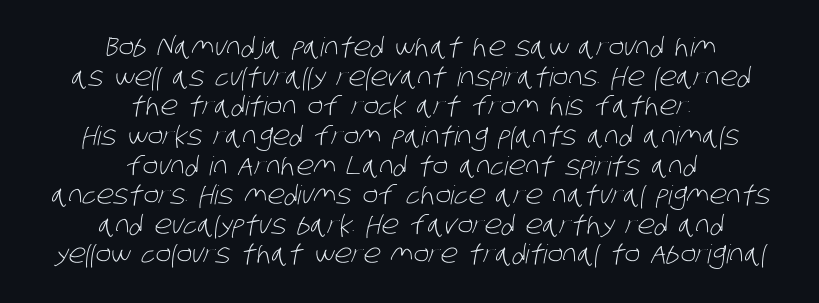
Q: Is the text bold? A: No.
Q: Is the text underlined? A: No.
Q: How is the paragraph aligned? A: Centered.
Q: Is the spacing between letters normal or unusually wide? A: Normal.
Q: Is the spacing between lines tight, normal or loose? A: Tight.
